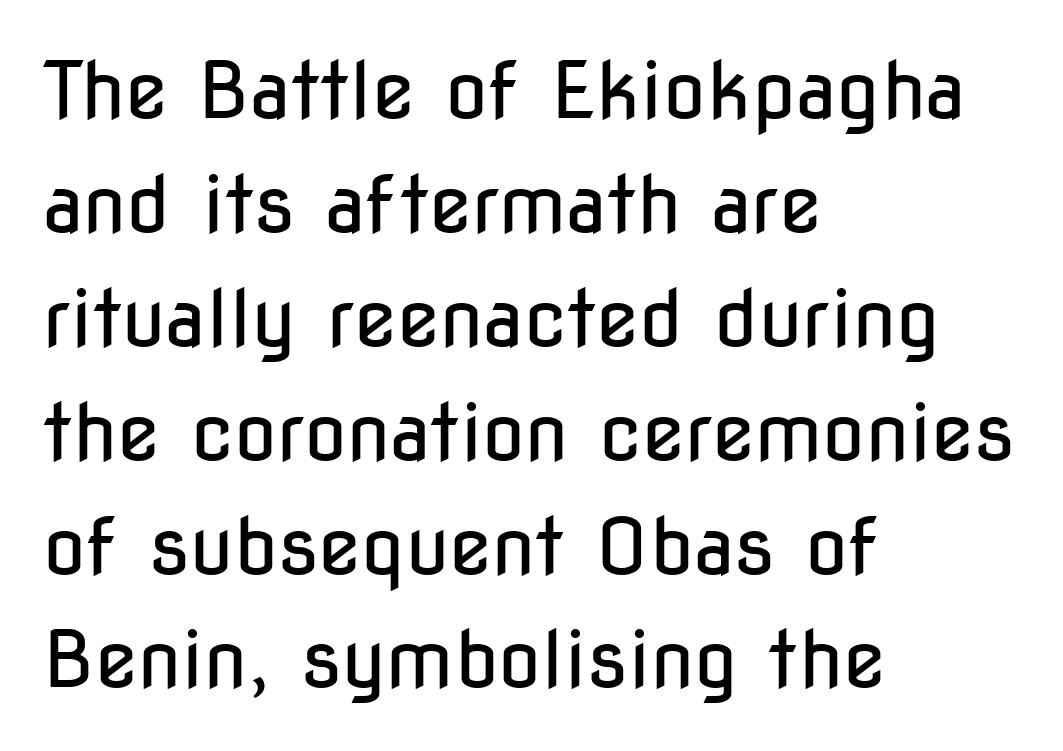
Does extra space separate the letters? No, they use regular spacing. Proportional: the letters do not fall into vertical columns. A roman cut, with each character standing at attention. The paragraph shown leans on its left margin.
